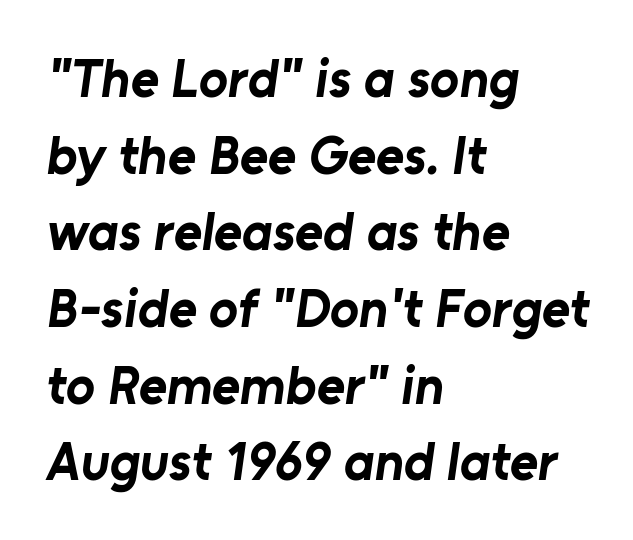
{"serif": "no", "bold": "yes", "weight": "bold", "width": "normal", "stroke_contrast": "low", "x_height": "medium", "monospaced": "no", "underline": "no", "align": "left", "line_spacing": "normal", "line_spacing_ratio": 1.42, "letter_spacing": "normal", "letter_spacing_em": 0.0, "glyph_px": 54}
